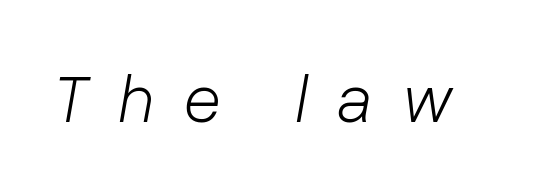
The image shows 68 px light type, italic (leaning right); set unusually wide letter spacing (+0.45 em), not underlined; low stroke contrast and a medium x-height.
